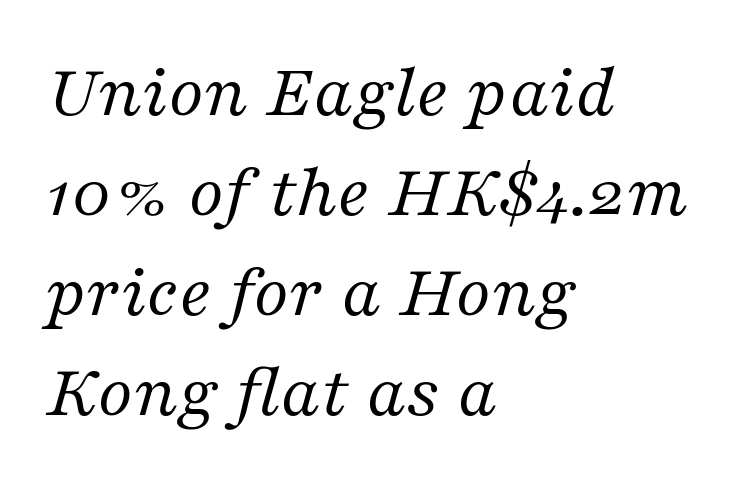
The image shows 77 px regular-weight serif type, italic (leaning right); set left-aligned, normal line spacing (1.3x), normal letter spacing, not underlined; medium stroke contrast and a medium x-height.
